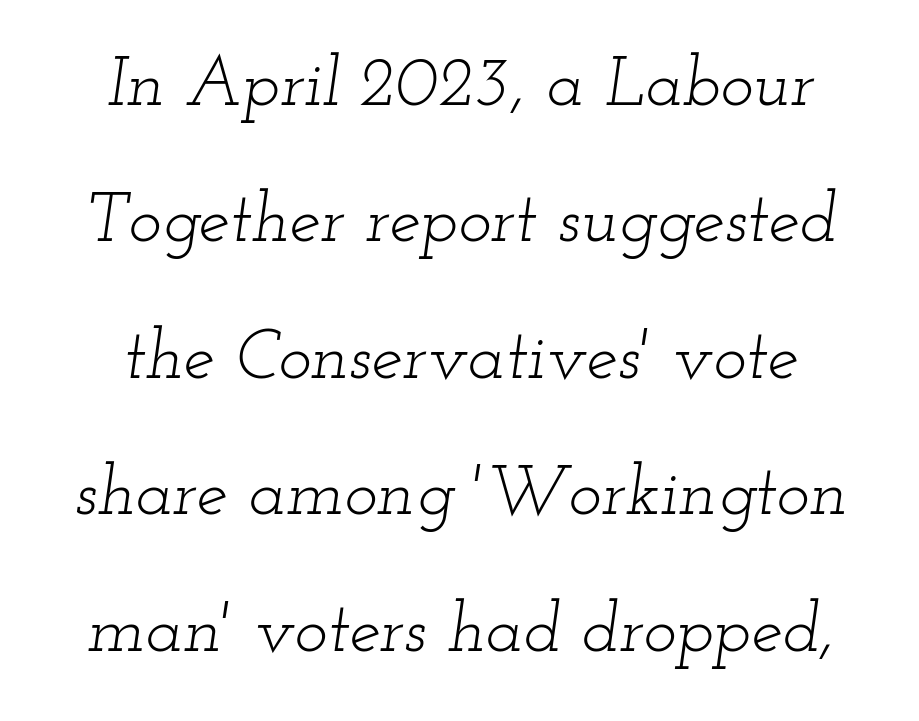
Q: Is the text bold? A: No.
Q: Is the text italic (slanted)? A: Yes, it leans right by about 12 degrees.
Q: Is the typeface a serif or a sans-serif typeface? A: Serif.
Q: Is the text underlined? A: No.
Q: Is the spacing between letters normal or unusually wide? A: Normal.
Q: Is the spacing between lines tight, normal or loose? A: Loose.
Q: Width (condensed, normal, or wide)? A: Wide.
Q: Stroke contrast? A: Low.
Q: x-height? A: Small.
Q: Monospaced? A: No.
